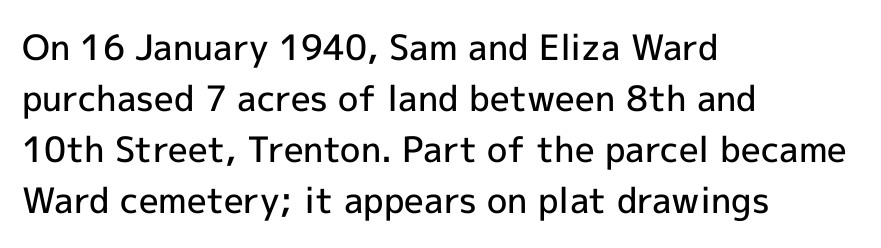
The image shows 35 px semibold sans-serif type, upright; set left-aligned, normal line spacing (1.46x), normal letter spacing, not underlined; a medium x-height.
